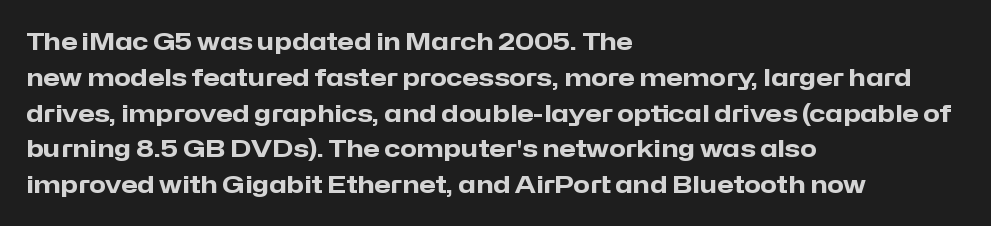
Q: Is the text bold? A: Yes.
Q: Is the text italic (slanted)? A: No, it is upright.
Q: Is the text underlined? A: No.
Q: How is the paragraph aligned? A: Left-aligned.
Q: Is the spacing between letters normal or unusually wide? A: Normal.
Q: Is the spacing between lines tight, normal or loose? A: Normal.
